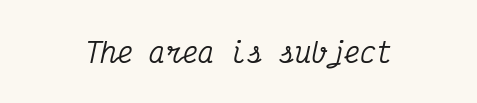
The image shows 27 px text type, italic (leaning right); set centered, normal letter spacing, not underlined.
